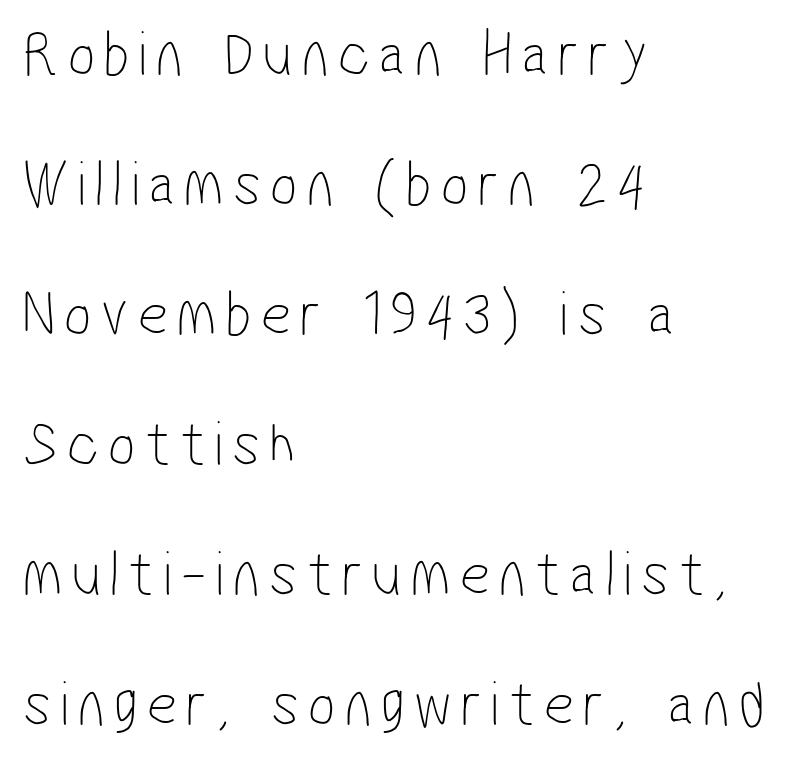
{"serif": "no", "bold": "no", "weight": "thin", "width": "condensed", "stroke_contrast": "low", "x_height": "medium", "monospaced": "no", "underline": "no", "align": "left", "line_spacing": "loose", "line_spacing_ratio": 2.0, "glyph_px": 65}
